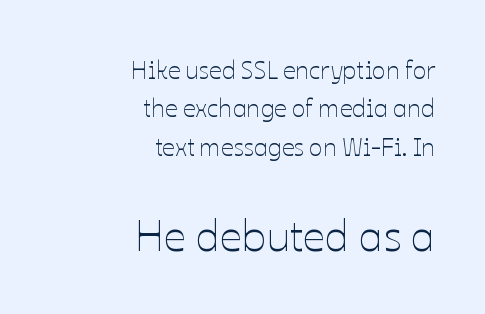
{"italic": "no", "bold": "no", "weight": "thin", "width": "normal", "stroke_contrast": "low", "x_height": "medium", "monospaced": "no", "underline": "no", "align": "right", "line_spacing": "normal", "line_spacing_ratio": 1.54, "letter_spacing": "normal", "letter_spacing_em": 0.0, "larger_block": "second", "size_ratio": 1.76, "glyph_px": 44}
